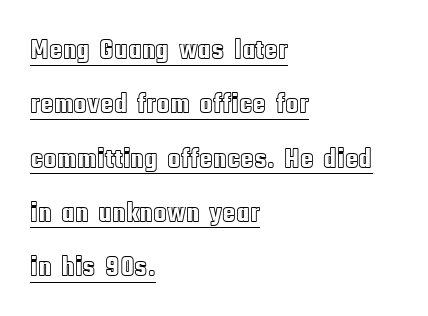
{"italic": "no", "width": "condensed", "x_height": "large", "monospaced": "no", "underline": "yes", "align": "left", "line_spacing": "loose", "line_spacing_ratio": 1.94, "letter_spacing": "normal", "letter_spacing_em": 0.0, "glyph_px": 28}
